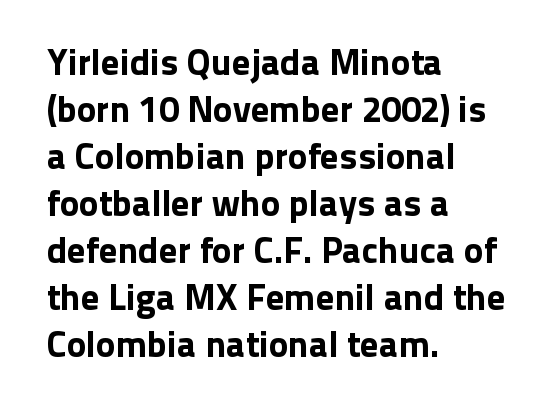
{"serif": "no", "italic": "no", "width": "normal", "stroke_contrast": "low", "x_height": "medium", "monospaced": "no", "underline": "no", "align": "left", "line_spacing": "normal", "line_spacing_ratio": 1.27, "letter_spacing": "normal", "letter_spacing_em": 0.0, "glyph_px": 37}
